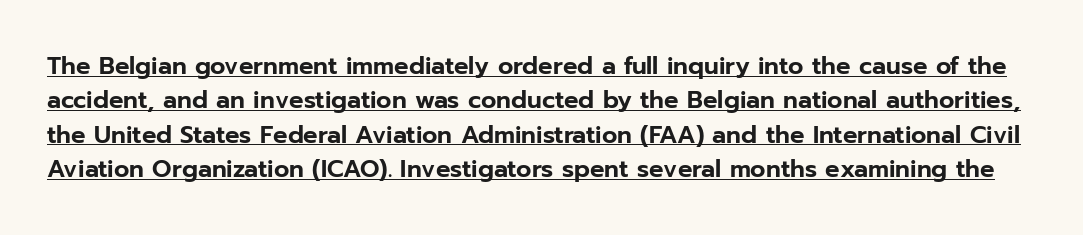
{"italic": "no", "underline": "yes", "line_spacing": "normal", "line_spacing_ratio": 1.43, "letter_spacing": "normal", "letter_spacing_em": 0.0, "glyph_px": 24}
